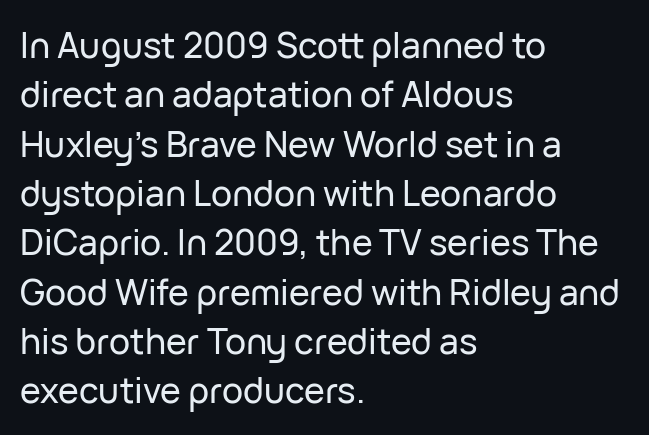
The image shows 35 px sans-serif type, upright; set left-aligned, normal line spacing (1.41x), normal letter spacing, not underlined; low stroke contrast and a medium x-height.
